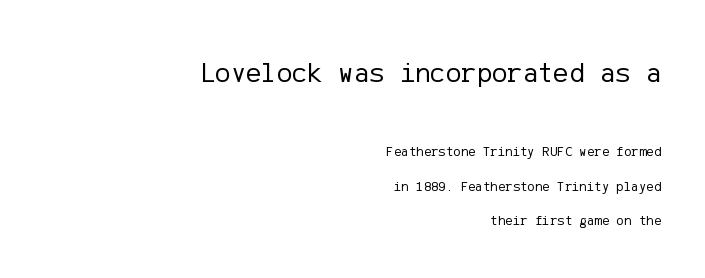
The image shows 29 px regular-weight sans-serif type, upright; set right-aligned, loose line spacing (2.45x), normal letter spacing, not underlined; the first (top) block is 2.07x larger; low stroke contrast and a medium x-height.
